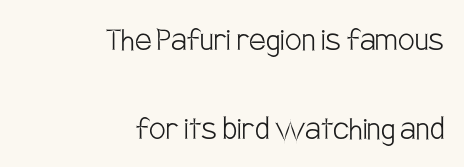
Q: Is the text bold? A: No.
Q: Is the text italic (slanted)? A: No, it is upright.
Q: Is the typeface a serif or a sans-serif typeface? A: Sans-serif.
Q: Is the text underlined? A: No.
Q: How is the paragraph aligned? A: Right-aligned.
Q: Is the spacing between letters normal or unusually wide? A: Normal.
Q: Is the spacing between lines tight, normal or loose? A: Loose.
Q: Width (condensed, normal, or wide)? A: Condensed.
Q: Stroke contrast? A: Low.
Q: x-height? A: Large.
Q: Monospaced? A: No.
